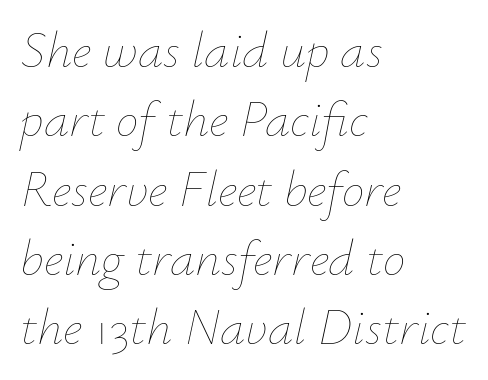
Q: Is the text bold? A: No.
Q: Is the text italic (slanted)? A: Yes, it leans right by about 12 degrees.
Q: Is the text underlined? A: No.
Q: How is the paragraph aligned? A: Left-aligned.
Q: Is the spacing between letters normal or unusually wide? A: Normal.
Q: Is the spacing between lines tight, normal or loose? A: Normal.
Q: Width (condensed, normal, or wide)? A: Normal.
Q: Stroke contrast? A: Low.
Q: x-height? A: Small.
Q: Monospaced? A: No.
